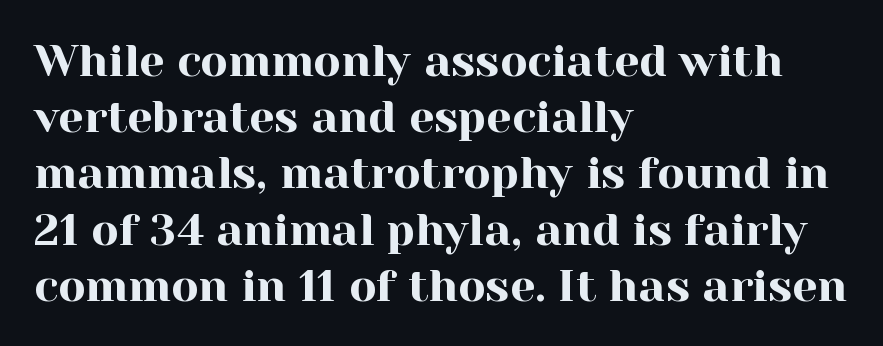
Characters remain perfectly vertical along every line. There is no visible air inserted between adjacent glyphs. Horizontal alignment here is leftward, the default for most running prose. The rendering uses natural spacing where letterforms have individual widths. How would I describe the line gaps? Plain and ordinary.
